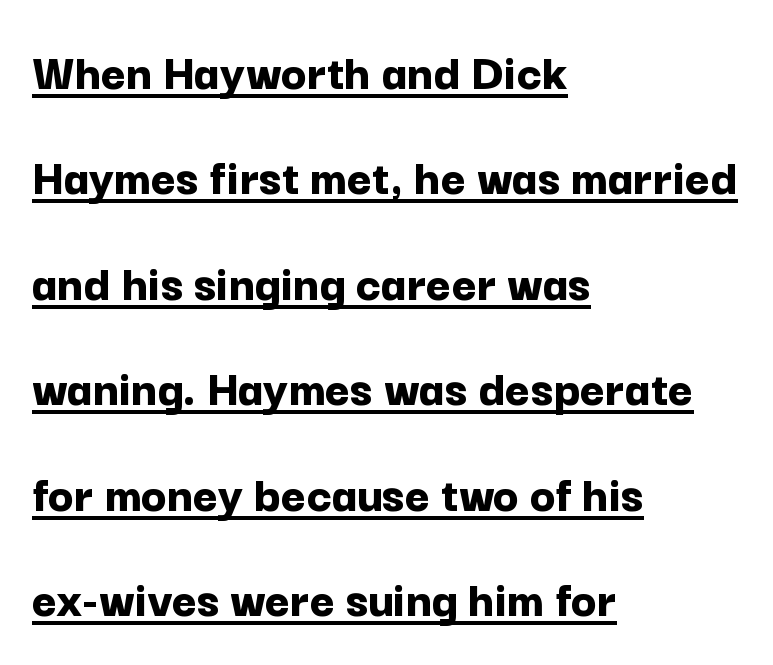
The image shows 53 px bold sans-serif type, upright; set left-aligned, loose line spacing (1.99x), normal letter spacing, underlined; low stroke contrast and a medium x-height.
